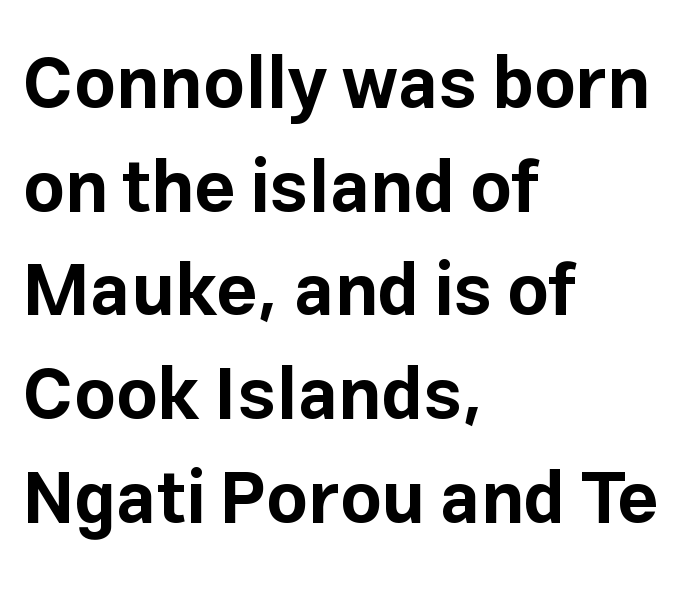
Typographically, this falls in the sans-serif category. Is there any slant? The stems are plumb. Observe the ordinary spacing: letters are neighbours, not strangers. Successive baselines arrive at the customary interval. The space directly below the letters is spotless. If you drew a ruler down the left edge, every line would touch it.
